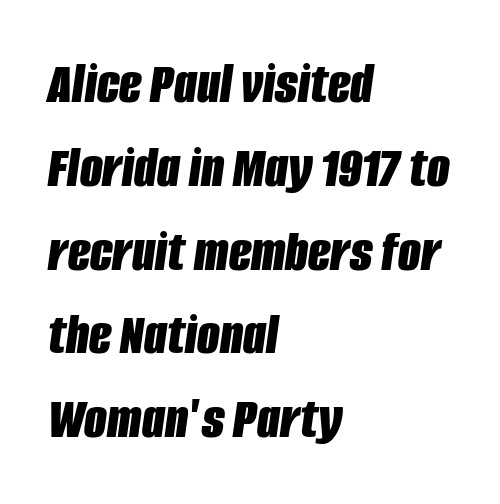
{"italic": "yes", "lean": "right", "slant_degrees": 8, "bold": "yes", "weight": "bold", "width": "condensed", "stroke_contrast": "low", "x_height": "large", "monospaced": "no", "underline": "no", "align": "left", "line_spacing": "normal", "line_spacing_ratio": 1.42, "letter_spacing": "normal", "letter_spacing_em": 0.0, "glyph_px": 59}
